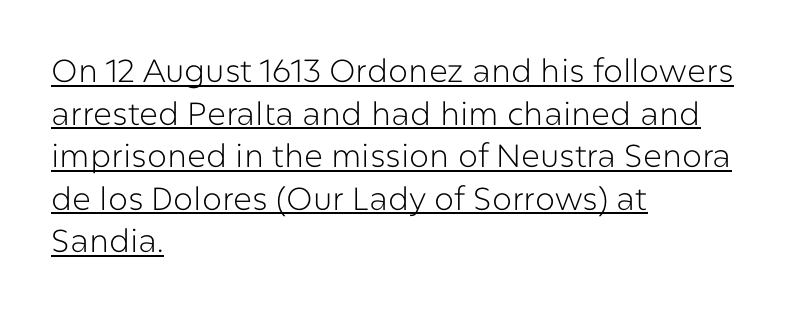
I'd call this a sans setting — the letters go barefoot. The type is set solid horizontally, with unmodified tracking. Vertical strokes here are truly vertical. A typesetter would call this proportional, since set widths differ per character.
